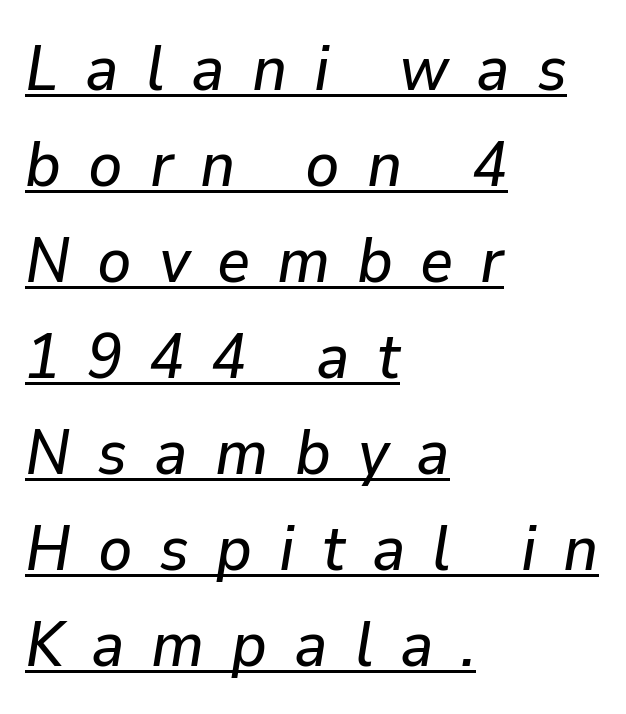
{"italic": "yes", "lean": "right", "slant_degrees": 9, "width": "normal", "stroke_contrast": "low", "x_height": "medium", "monospaced": "no", "underline": "yes", "align": "left", "line_spacing": "normal", "line_spacing_ratio": 1.5, "letter_spacing": "wide", "letter_spacing_em": 0.42, "glyph_px": 64}
